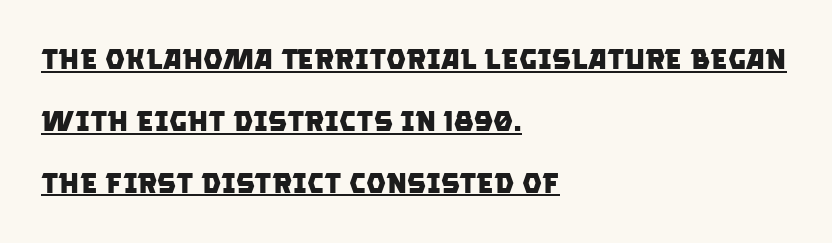
The image shows 28 px heavy sans-serif type; set left-aligned, loose line spacing (2.21x), normal letter spacing, underlined; low stroke contrast and a large x-height.
